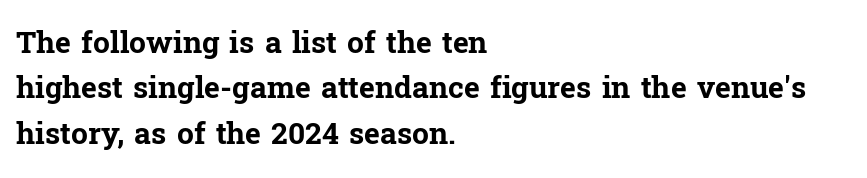
The image shows 30 px bold serif type, upright; set left-aligned, normal line spacing (1.51x), normal letter spacing, not underlined; low stroke contrast and a medium x-height.
